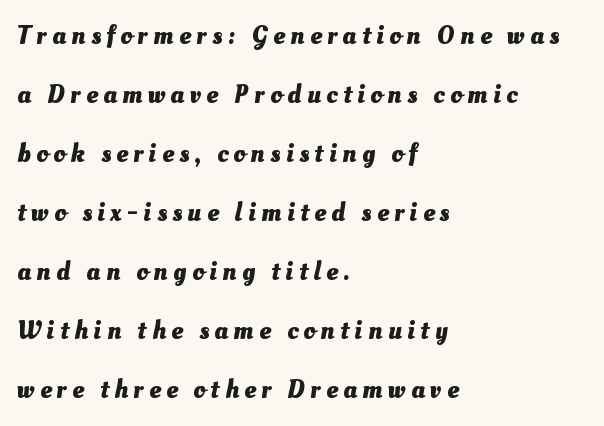
Q: Is the text bold? A: Yes.
Q: Is the text underlined? A: No.
Q: How is the paragraph aligned? A: Left-aligned.
Q: Is the spacing between letters normal or unusually wide? A: Unusually wide.
Q: Is the spacing between lines tight, normal or loose? A: Loose.
